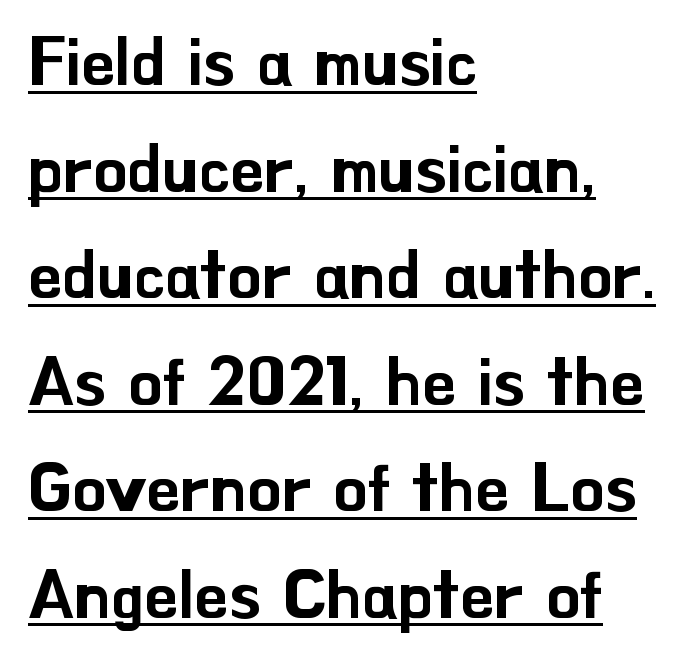
Q: Is the text italic (slanted)? A: No, it is upright.
Q: Is the typeface a serif or a sans-serif typeface? A: Sans-serif.
Q: Is the text underlined? A: Yes.
Q: How is the paragraph aligned? A: Left-aligned.
Q: Is the spacing between letters normal or unusually wide? A: Normal.
Q: Is the spacing between lines tight, normal or loose? A: Normal.
Q: Width (condensed, normal, or wide)? A: Normal.
Q: Stroke contrast? A: Low.
Q: x-height? A: Small.
Q: Monospaced? A: No.
